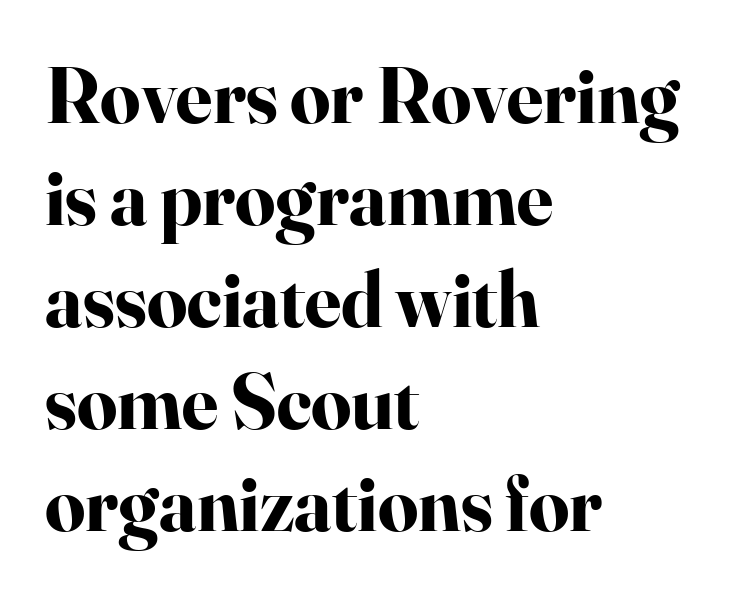
Q: Is the text bold? A: Yes.
Q: Is the text italic (slanted)? A: No, it is upright.
Q: Is the typeface a serif or a sans-serif typeface? A: Serif.
Q: Is the text underlined? A: No.
Q: How is the paragraph aligned? A: Left-aligned.
Q: Is the spacing between letters normal or unusually wide? A: Normal.
Q: Is the spacing between lines tight, normal or loose? A: Normal.
Q: Width (condensed, normal, or wide)? A: Normal.
Q: Stroke contrast? A: High.
Q: x-height? A: Small.
Q: Monospaced? A: No.
